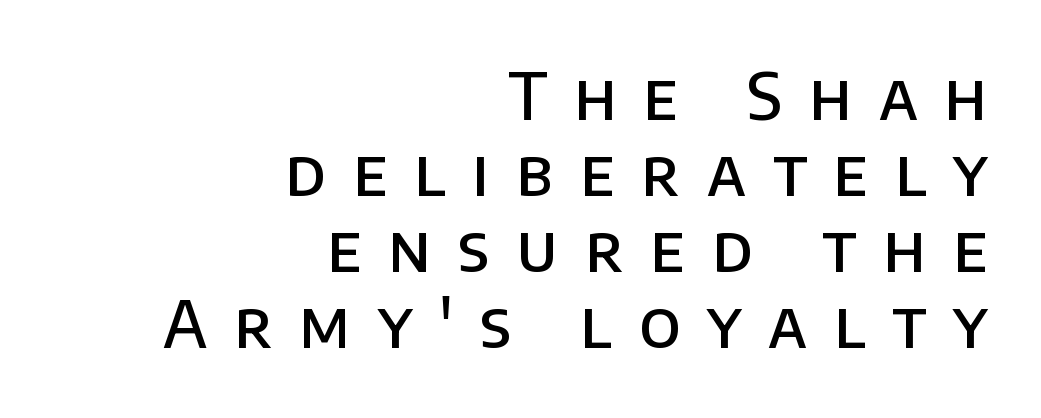
Examine the stroke ends and you'll find no serifs. Character widths vary here, with narrow letters taking less room than wide ones. The letters stand upright; this is a roman face. Check under the words: just untouched page. Inter-character spacing is expanded well beyond the font's built-in metrics. A bit beefed up — I'd call it semibold rather than bold.
